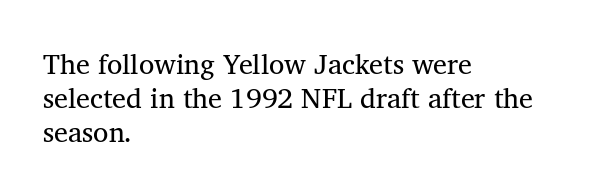
In terms of letterspacing, this is plain default setting. It's the straight-up-and-down kind of type. The passage shown is typeset with a serif family. Check under the words: just untouched page. Layout note: lines flush left. Each letter keeps its own natural width here, so spacing adapts to shape.
